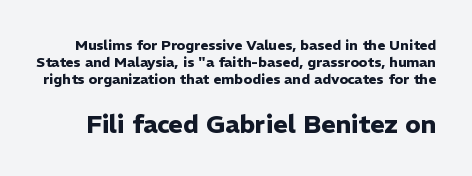
{"italic": "no", "bold": "yes", "underline": "no", "line_spacing_ratio": 1.23, "letter_spacing": "normal", "letter_spacing_em": 0.0, "larger_block": "second", "size_ratio": 1.79, "glyph_px": 25}
